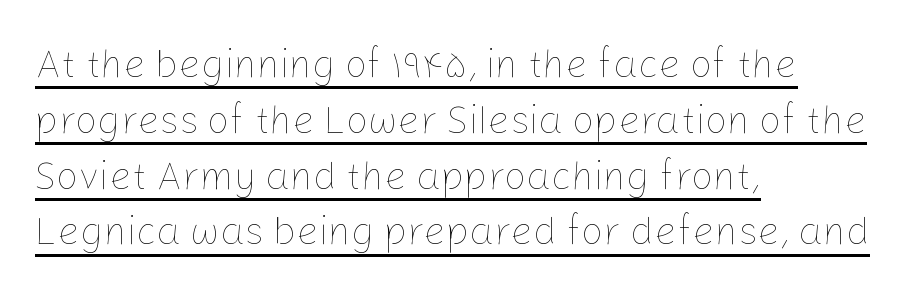
The image shows 39 px thin type, upright; set left-aligned, normal line spacing (1.43x), normal letter spacing, underlined; low stroke contrast and a medium x-height.
